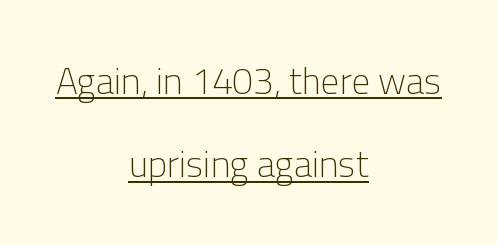
The image shows 37 px light sans-serif type, upright; set centered, loose line spacing (2.25x), normal letter spacing, underlined; low stroke contrast and a medium x-height.
